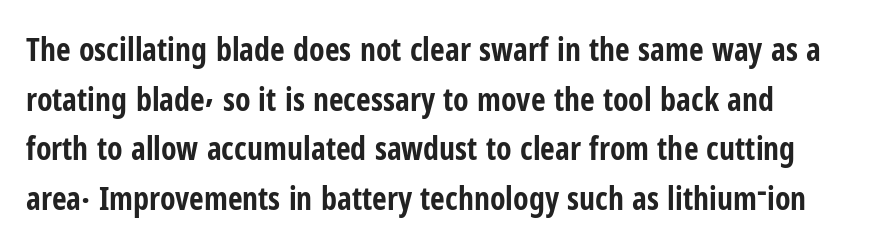
Q: Is the text bold? A: Yes.
Q: Is the text italic (slanted)? A: No, it is upright.
Q: Is the typeface a serif or a sans-serif typeface? A: Sans-serif.
Q: Is the text underlined? A: No.
Q: Is the spacing between letters normal or unusually wide? A: Normal.
Q: Is the spacing between lines tight, normal or loose? A: Normal.
Q: Width (condensed, normal, or wide)? A: Condensed.
Q: Stroke contrast? A: Low.
Q: x-height? A: Medium.
Q: Monospaced? A: No.
